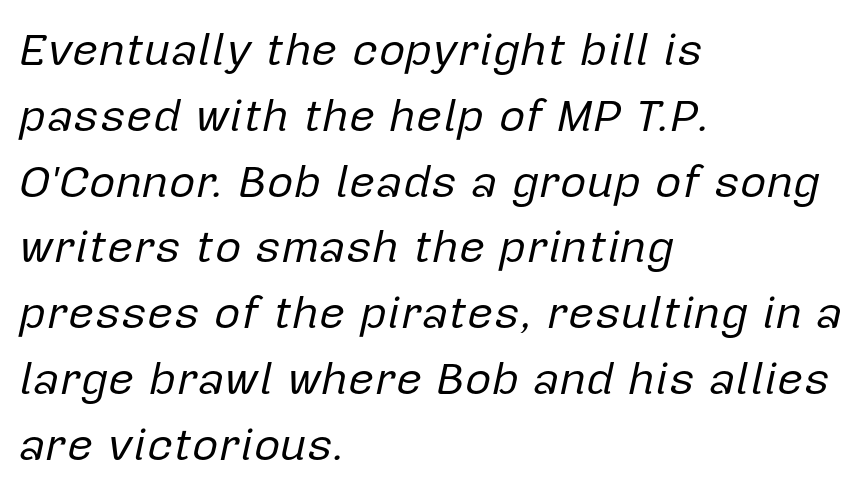
{"italic": "yes", "lean": "right", "slant_degrees": 12, "bold": "no", "weight": "regular", "width": "normal", "stroke_contrast": "low", "x_height": "medium", "monospaced": "no", "underline": "no", "align": "left", "line_spacing": "normal", "line_spacing_ratio": 1.43, "letter_spacing": "normal", "letter_spacing_em": 0.0, "glyph_px": 46}
